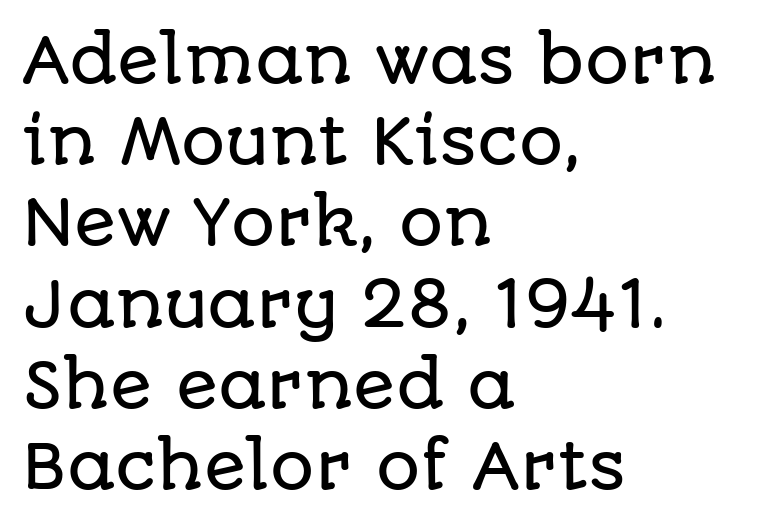
{"serif": "no", "italic": "no", "width": "normal", "stroke_contrast": "low", "x_height": "large", "monospaced": "no", "underline": "no", "align": "left", "line_spacing": "normal", "line_spacing_ratio": 1.31, "letter_spacing": "normal", "letter_spacing_em": 0.0, "glyph_px": 62}
